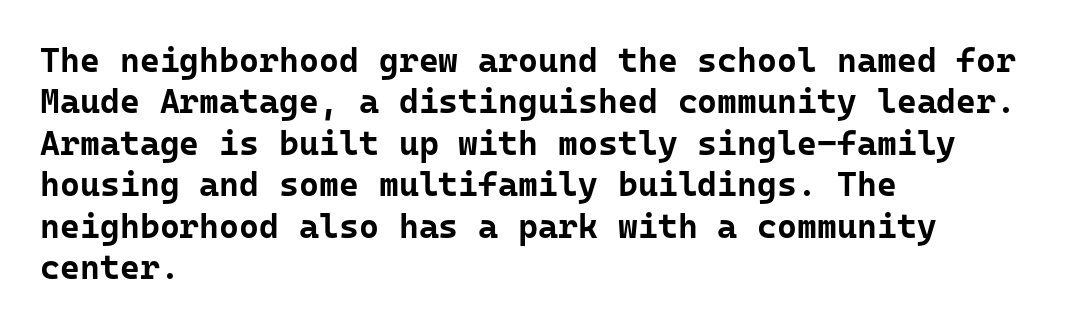
Q: Is the text bold? A: Yes.
Q: Is the text italic (slanted)? A: No, it is upright.
Q: Is the typeface a serif or a sans-serif typeface? A: Sans-serif.
Q: Is the text underlined? A: No.
Q: How is the paragraph aligned? A: Left-aligned.
Q: Is the spacing between letters normal or unusually wide? A: Normal.
Q: Width (condensed, normal, or wide)? A: Normal.
Q: Stroke contrast? A: Low.
Q: x-height? A: Medium.
Q: Monospaced? A: Yes.
